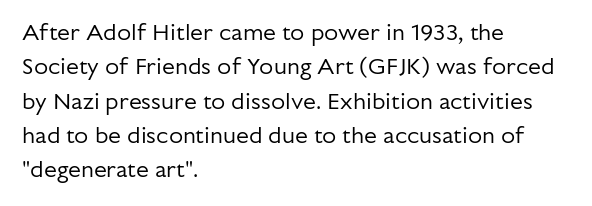
Q: Is the text bold? A: No.
Q: Is the text italic (slanted)? A: No, it is upright.
Q: Is the text underlined? A: No.
Q: How is the paragraph aligned? A: Left-aligned.
Q: Is the spacing between letters normal or unusually wide? A: Normal.
Q: Is the spacing between lines tight, normal or loose? A: Normal.
